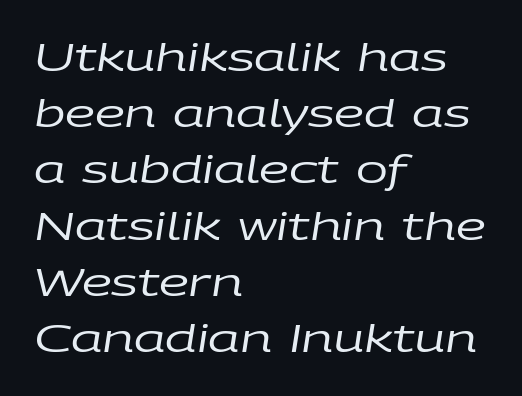
Q: Is the text bold? A: No.
Q: Is the text italic (slanted)? A: Yes, it leans right by about 9 degrees.
Q: Is the text underlined? A: No.
Q: How is the paragraph aligned? A: Left-aligned.
Q: Is the spacing between letters normal or unusually wide? A: Normal.
Q: Is the spacing between lines tight, normal or loose? A: Normal.
Q: Width (condensed, normal, or wide)? A: Wide.
Q: Stroke contrast? A: Low.
Q: x-height? A: Large.
Q: Monospaced? A: No.
